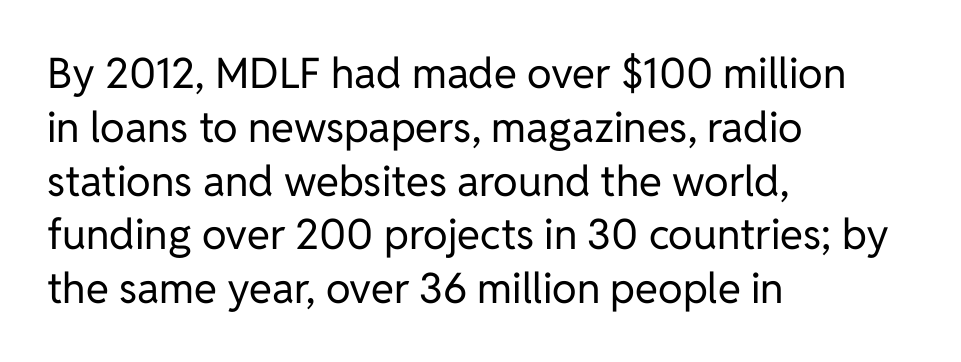
Q: Is the text bold? A: No.
Q: Is the text italic (slanted)? A: No, it is upright.
Q: Is the typeface a serif or a sans-serif typeface? A: Sans-serif.
Q: Is the text underlined? A: No.
Q: How is the paragraph aligned? A: Left-aligned.
Q: Is the spacing between letters normal or unusually wide? A: Normal.
Q: Is the spacing between lines tight, normal or loose? A: Normal.
Q: Width (condensed, normal, or wide)? A: Normal.
Q: Stroke contrast? A: Low.
Q: x-height? A: Medium.
Q: Monospaced? A: No.
